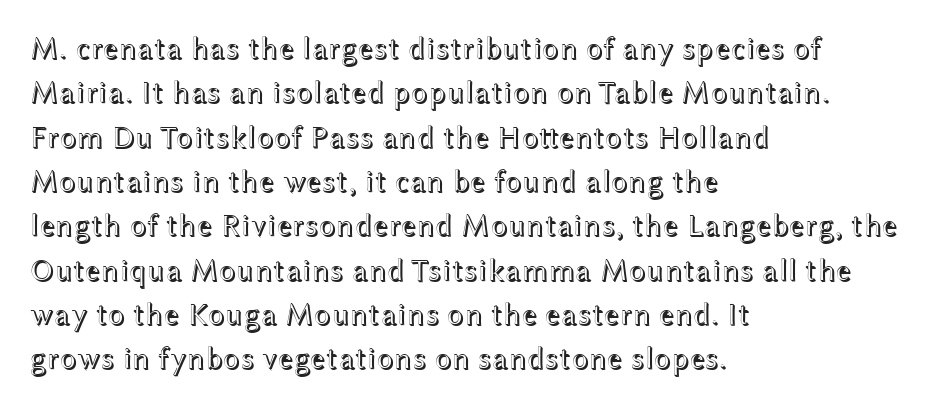
{"italic": "no", "width": "wide", "x_height": "medium", "monospaced": "no", "underline": "no", "align": "left", "line_spacing": "normal", "line_spacing_ratio": 1.43, "letter_spacing": "normal", "letter_spacing_em": 0.0, "glyph_px": 31}
